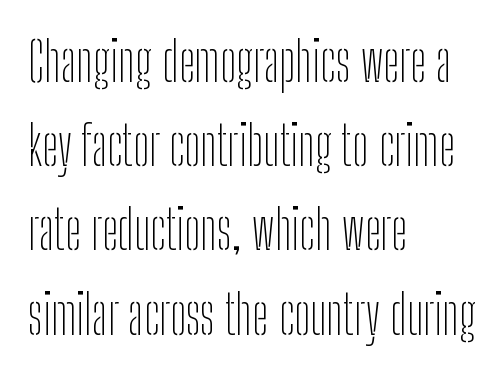
Is there any slant? The stems are plumb. The text was rendered using a sans face with plain stroke endings. Caption: multi-line text, flush left, ragged right. Note the varied advance widths — an 'i' is clearly narrower than an 'm'.
